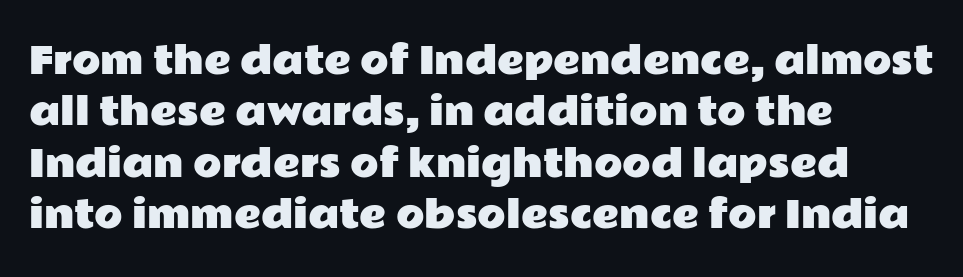
Is this a sans? Yes — the strokes have no serifs. Is this a fixed-width face? No — the glyphs have proportional, varying widths. Ascenders rise straight up at ninety degrees. How are the letters spaced? Ordinarily, with no added tracking. Bare-footed words on every line. Every row of glyphs begins at an identical x-position on the left.
